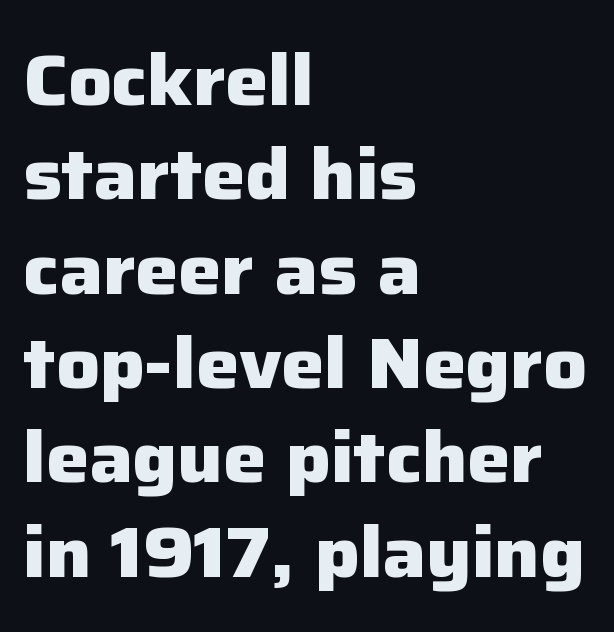
Rendered with straight, roman letterforms. Reading down the block, your eye returns to a fixed left position each line. Check under the words: just untouched page. Vertically, the passage feels balanced, rows spaced as you'd expect. Heavy, bold letterforms. Each letter's strokes conclude bluntly, with no projecting serifs.
